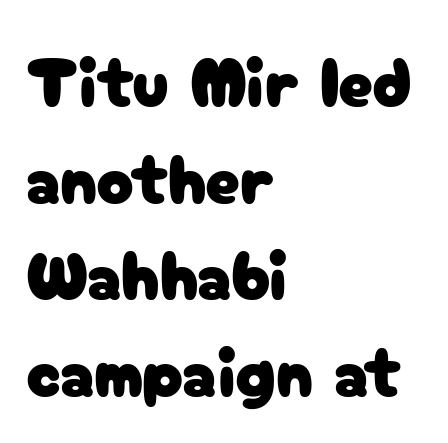
The image shows 69 px sans-serif type, upright; set left-aligned, normal line spacing (1.4x), normal letter spacing, not underlined; low stroke contrast and a medium x-height.
